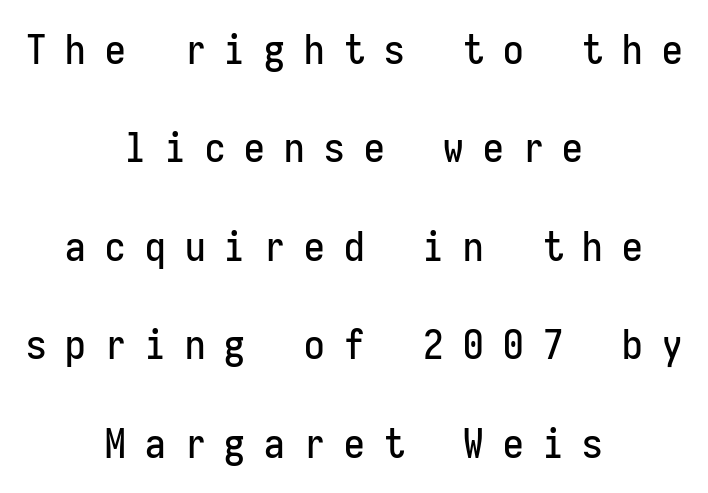
Q: Is the text italic (slanted)? A: No, it is upright.
Q: Is the typeface a serif or a sans-serif typeface? A: Sans-serif.
Q: Is the text underlined? A: No.
Q: How is the paragraph aligned? A: Centered.
Q: Is the spacing between letters normal or unusually wide? A: Unusually wide.
Q: Is the spacing between lines tight, normal or loose? A: Loose.
Q: Width (condensed, normal, or wide)? A: Condensed.
Q: Stroke contrast? A: Low.
Q: x-height? A: Medium.
Q: Monospaced? A: Yes.
